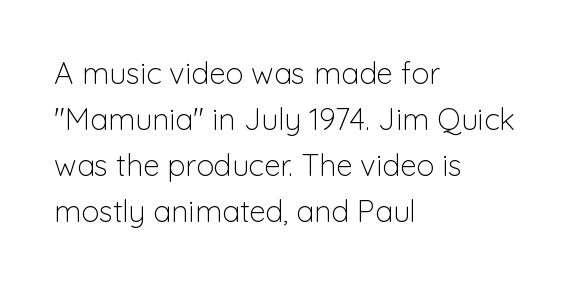
{"serif": "no", "italic": "no", "bold": "no", "weight": "light", "width": "normal", "stroke_contrast": "low", "x_height": "medium", "monospaced": "no", "underline": "no", "align": "left", "line_spacing": "normal", "line_spacing_ratio": 1.53, "letter_spacing": "normal", "letter_spacing_em": 0.0, "glyph_px": 30}
